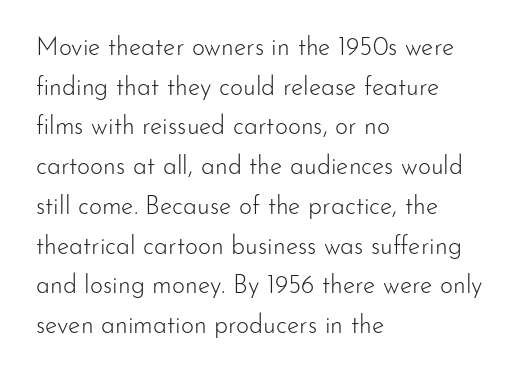
{"italic": "no", "bold": "no", "underline": "no", "align": "left", "line_spacing": "normal", "line_spacing_ratio": 1.59, "letter_spacing": "normal", "letter_spacing_em": 0.0, "glyph_px": 25}
